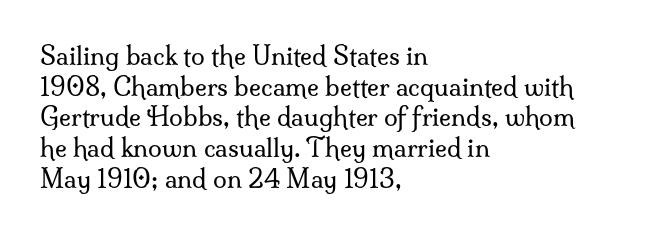
The image shows 25 px text type, upright; set left-aligned, line spacing 1.23x, normal letter spacing, not underlined.
